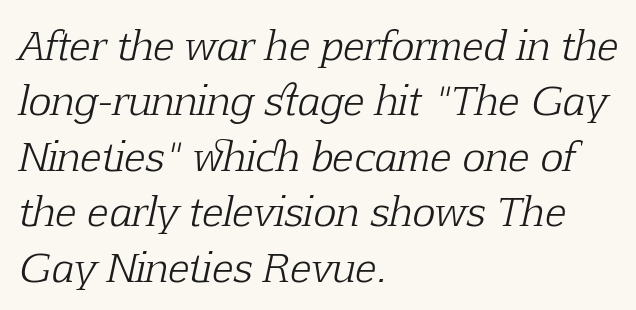
The image shows 39 px light serif type, italic (leaning right); set left-aligned, normal line spacing (1.42x), normal letter spacing, not underlined; low stroke contrast and a medium x-height.
